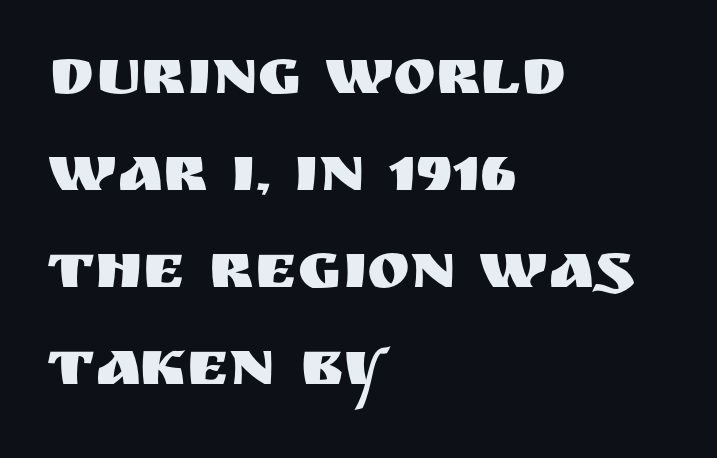
Q: Is the text italic (slanted)? A: No, it is upright.
Q: Is the typeface a serif or a sans-serif typeface? A: Sans-serif.
Q: Is the text underlined? A: No.
Q: How is the paragraph aligned? A: Left-aligned.
Q: Is the spacing between letters normal or unusually wide? A: Normal.
Q: Is the spacing between lines tight, normal or loose? A: Normal.
Q: Width (condensed, normal, or wide)? A: Normal.
Q: Stroke contrast? A: Medium.
Q: x-height? A: Large.
Q: Monospaced? A: No.
